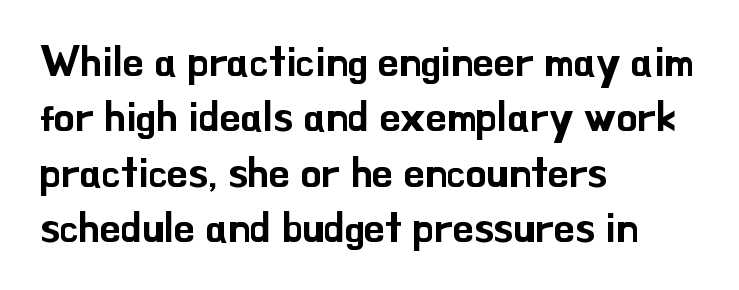
{"serif": "no", "italic": "no", "width": "normal", "stroke_contrast": "low", "x_height": "small", "monospaced": "no", "underline": "no", "align": "left", "line_spacing": "normal", "line_spacing_ratio": 1.32, "letter_spacing": "normal", "letter_spacing_em": 0.0, "glyph_px": 42}
